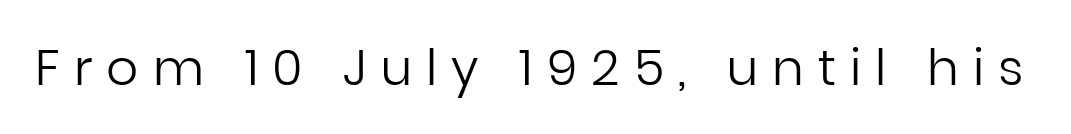
{"serif": "no", "italic": "no", "bold": "no", "weight": "regular", "width": "normal", "stroke_contrast": "low", "x_height": "medium", "monospaced": "no", "underline": "no", "letter_spacing": "wide", "letter_spacing_em": 0.28, "glyph_px": 50}
